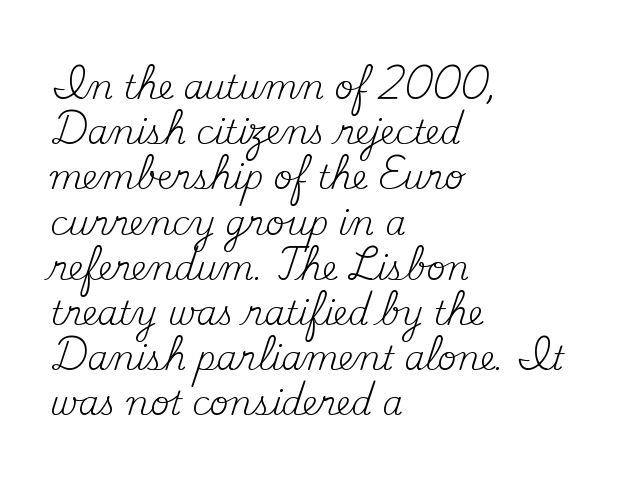
The image shows 33 px regular-weight serif type; set left-aligned, normal line spacing (1.37x), normal letter spacing, not underlined; medium stroke contrast and a small x-height.
